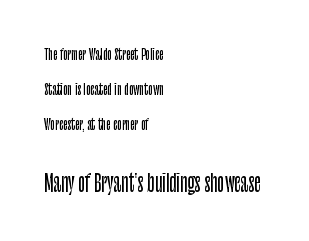
{"italic": "no", "underline": "no", "align": "left", "line_spacing": "loose", "line_spacing_ratio": 2.35, "letter_spacing": "normal", "letter_spacing_em": 0.0, "larger_block": "second", "size_ratio": 1.53, "glyph_px": 23}
